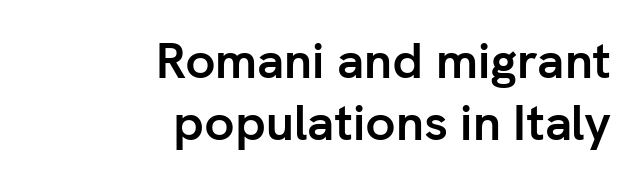
Q: Is the text bold? A: Yes.
Q: Is the text italic (slanted)? A: No, it is upright.
Q: Is the typeface a serif or a sans-serif typeface? A: Sans-serif.
Q: Is the text underlined? A: No.
Q: How is the paragraph aligned? A: Right-aligned.
Q: Is the spacing between letters normal or unusually wide? A: Normal.
Q: Is the spacing between lines tight, normal or loose? A: Normal.
Q: Width (condensed, normal, or wide)? A: Normal.
Q: Stroke contrast? A: Low.
Q: x-height? A: Medium.
Q: Monospaced? A: No.
